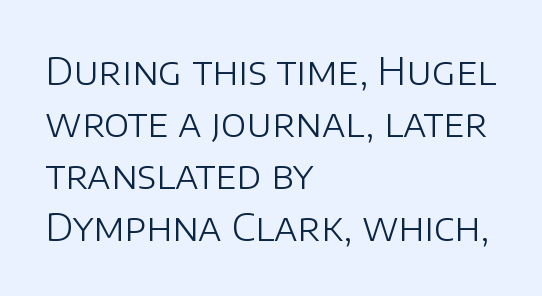
One glance says typical: line gaps are just what's usual. Honestly, the letter spacing is just normal — you wouldn't notice it. A typesetter would call this proportional, since set widths differ per character. The typeface has the unassuming heft of standard copy or less. Each line starts at the same left margin while the right side varies.
